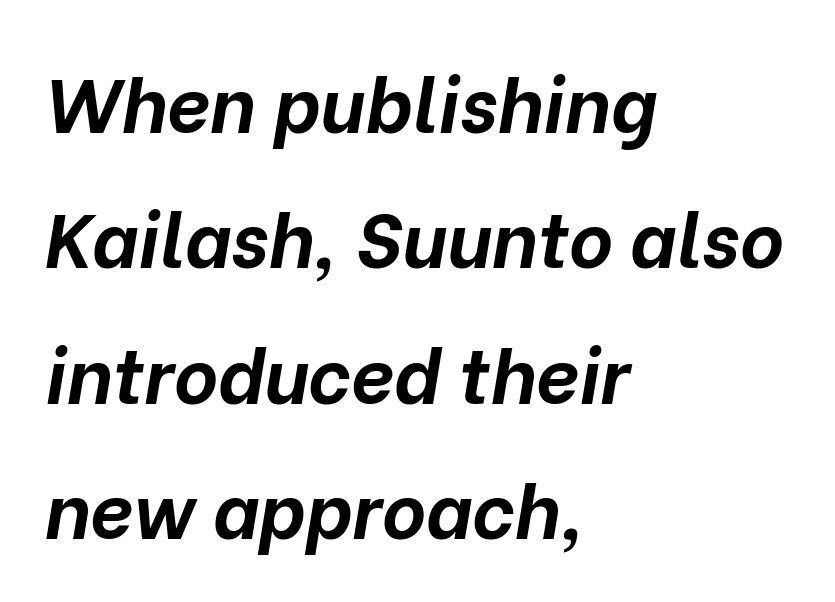
Observe the ordinary spacing: letters are neighbours, not strangers. The rendering uses natural spacing where letterforms have individual widths. Short and long lines alike share a common starting point at left. The passage shown is not underscored anywhere. The passage shown leans; its letterforms are oblique. Emphasis by weight is at full strength: bold.
